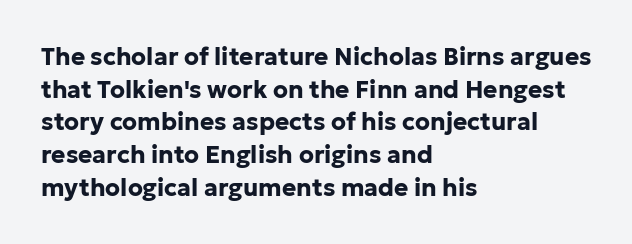
{"italic": "no", "bold": "yes", "underline": "no", "align": "left", "line_spacing": "normal", "line_spacing_ratio": 1.36, "letter_spacing": "normal", "letter_spacing_em": 0.0, "glyph_px": 24}
